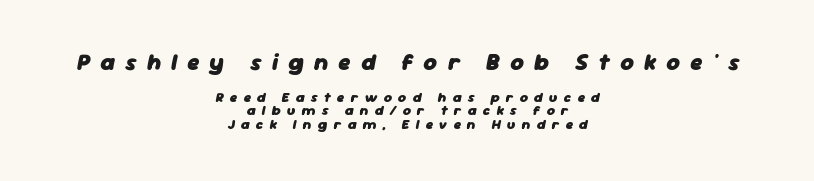
The image shows 23 px bold type, italic (leaning right); set centered, tight line spacing (0.97x), unusually wide letter spacing (+0.44 em), not underlined; the first (top) block is 1.64x larger.
